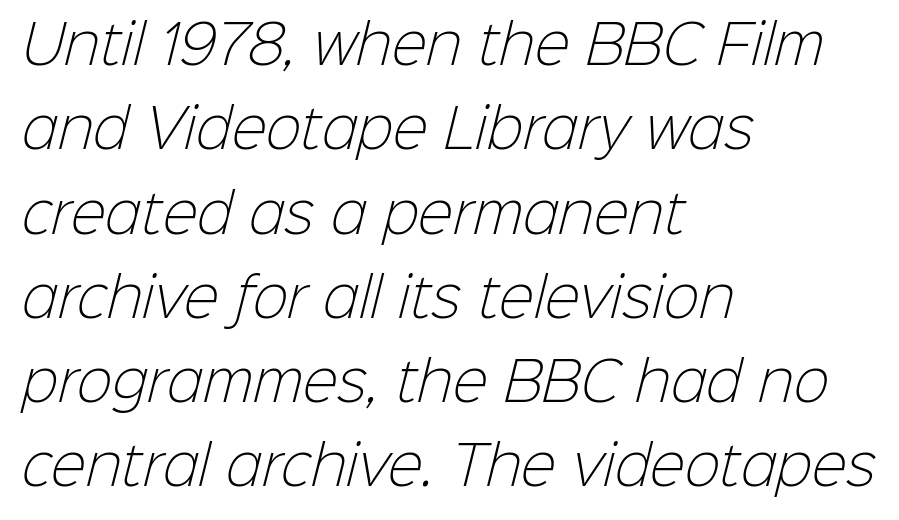
Q: Is the text bold? A: No.
Q: Is the typeface a serif or a sans-serif typeface? A: Sans-serif.
Q: Is the text underlined? A: No.
Q: How is the paragraph aligned? A: Left-aligned.
Q: Is the spacing between letters normal or unusually wide? A: Normal.
Q: Is the spacing between lines tight, normal or loose? A: Normal.
Q: Width (condensed, normal, or wide)? A: Normal.
Q: Stroke contrast? A: Low.
Q: x-height? A: Medium.
Q: Monospaced? A: No.
